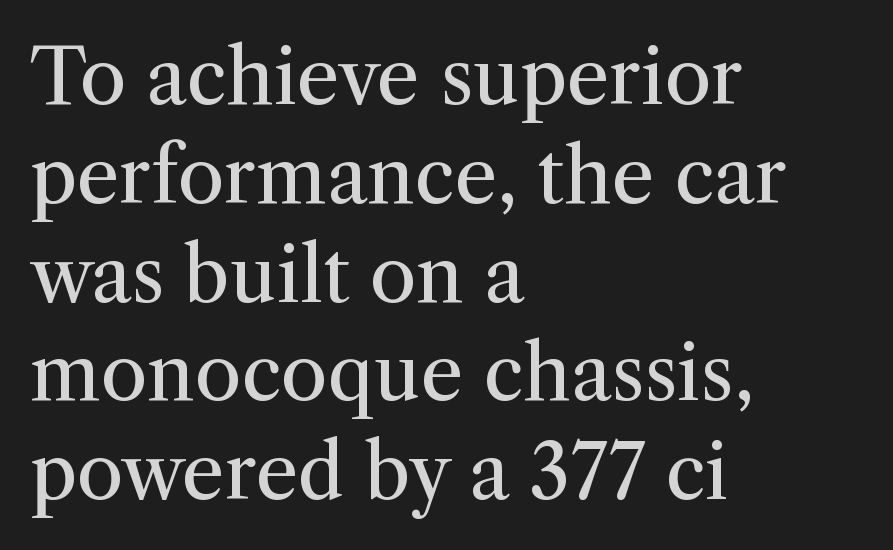
Q: Is the text bold? A: No.
Q: Is the text italic (slanted)? A: No, it is upright.
Q: Is the typeface a serif or a sans-serif typeface? A: Serif.
Q: Is the text underlined? A: No.
Q: How is the paragraph aligned? A: Left-aligned.
Q: Is the spacing between letters normal or unusually wide? A: Normal.
Q: Is the spacing between lines tight, normal or loose? A: Normal.
Q: Width (condensed, normal, or wide)? A: Normal.
Q: Stroke contrast? A: Medium.
Q: x-height? A: Medium.
Q: Monospaced? A: No.
